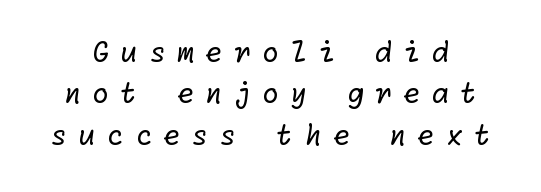
Q: Is the text bold? A: No.
Q: Is the typeface a serif or a sans-serif typeface? A: Sans-serif.
Q: Is the text underlined? A: No.
Q: Is the spacing between letters normal or unusually wide? A: Unusually wide.
Q: Is the spacing between lines tight, normal or loose? A: Normal.
Q: Width (condensed, normal, or wide)? A: Normal.
Q: Stroke contrast? A: Low.
Q: x-height? A: Medium.
